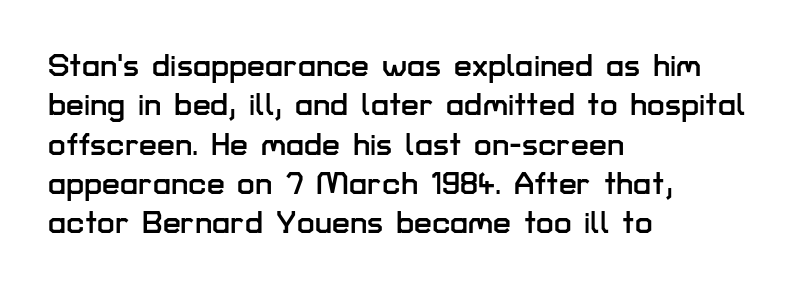
Q: Is the text italic (slanted)? A: No, it is upright.
Q: Is the typeface a serif or a sans-serif typeface? A: Sans-serif.
Q: Is the text underlined? A: No.
Q: How is the paragraph aligned? A: Left-aligned.
Q: Is the spacing between letters normal or unusually wide? A: Normal.
Q: Width (condensed, normal, or wide)? A: Normal.
Q: Stroke contrast? A: Low.
Q: x-height? A: Medium.
Q: Monospaced? A: No.
